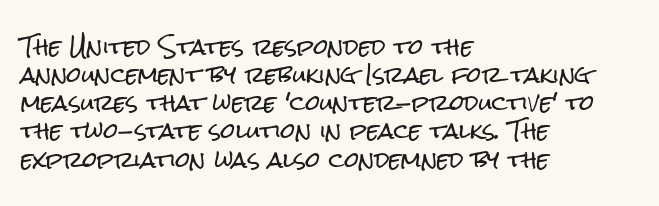
{"italic": "no", "underline": "no", "align": "left", "line_spacing": "normal", "line_spacing_ratio": 1.34, "letter_spacing": "normal", "letter_spacing_em": 0.0, "glyph_px": 21}
